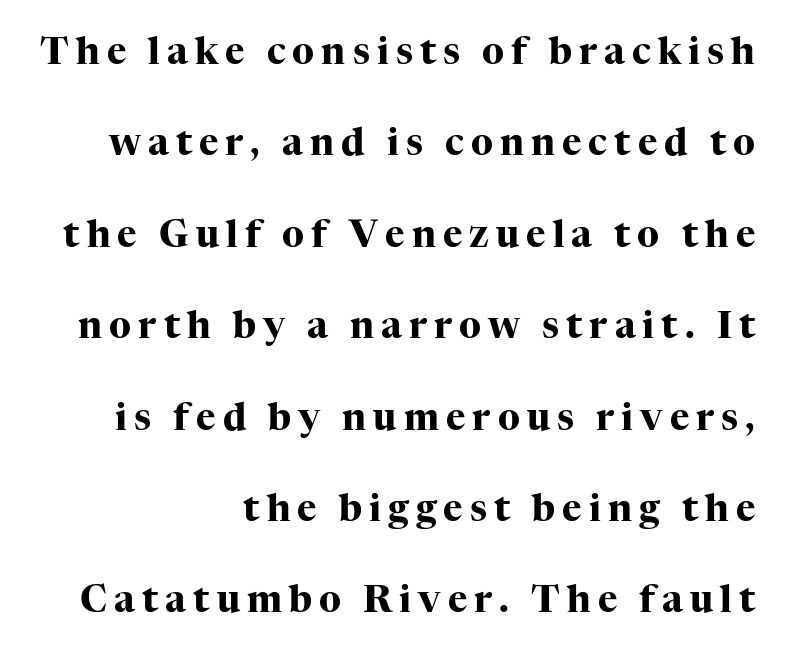
{"serif": "yes", "italic": "no", "bold": "yes", "weight": "heavy", "width": "normal", "stroke_contrast": "high", "x_height": "medium", "monospaced": "no", "underline": "no", "align": "right", "line_spacing": "loose", "line_spacing_ratio": 2.47, "glyph_px": 37}
